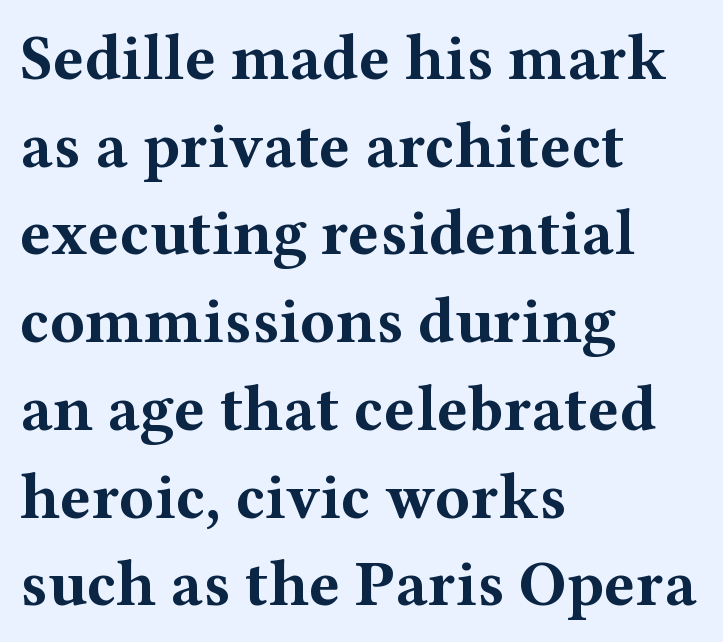
The image shows 65 px bold, wide serif type, upright; set left-aligned, normal line spacing (1.35x), normal letter spacing, not underlined; medium stroke contrast and a medium x-height.
